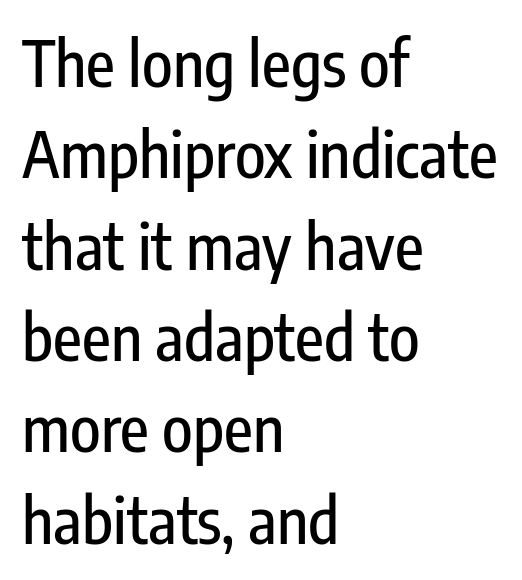
{"serif": "no", "italic": "no", "width": "condensed", "stroke_contrast": "low", "x_height": "medium", "monospaced": "no", "underline": "no", "align": "left", "line_spacing": "normal", "line_spacing_ratio": 1.45, "letter_spacing": "normal", "letter_spacing_em": 0.0, "glyph_px": 63}
